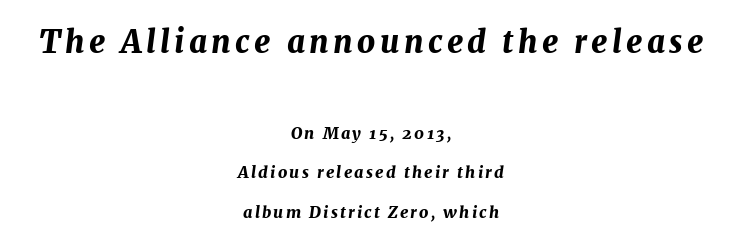
{"italic": "yes", "lean": "right", "slant_degrees": 7, "bold": "yes", "weight": "bold", "width": "normal", "stroke_contrast": "medium", "x_height": "medium", "monospaced": "no", "underline": "no", "align": "center", "line_spacing": "loose", "line_spacing_ratio": 2.46, "larger_block": "first", "size_ratio": 1.94, "glyph_px": 31}
